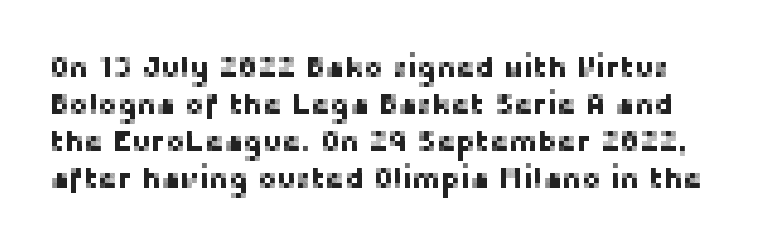
{"serif": "no", "italic": "no", "width": "normal", "stroke_contrast": "low", "x_height": "medium", "monospaced": "no", "underline": "no", "line_spacing": "normal", "line_spacing_ratio": 1.28, "letter_spacing": "normal", "letter_spacing_em": 0.0, "glyph_px": 29}
